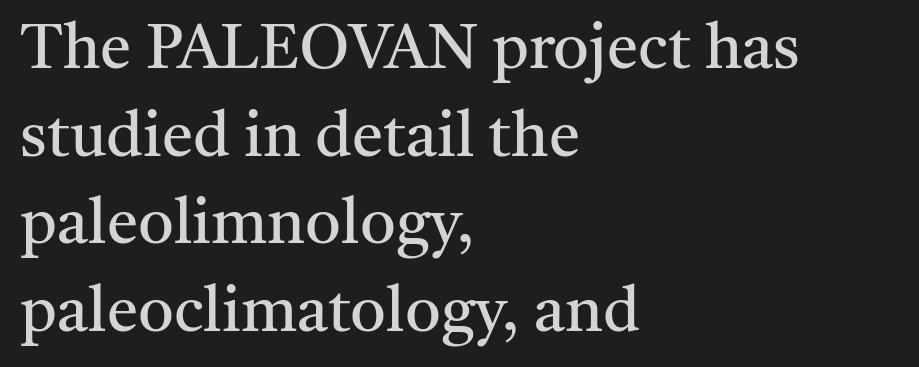
{"serif": "yes", "italic": "no", "bold": "no", "weight": "regular", "width": "normal", "stroke_contrast": "medium", "x_height": "medium", "monospaced": "no", "underline": "no", "align": "left", "line_spacing": "normal", "line_spacing_ratio": 1.39, "letter_spacing": "normal", "letter_spacing_em": 0.0, "glyph_px": 63}
